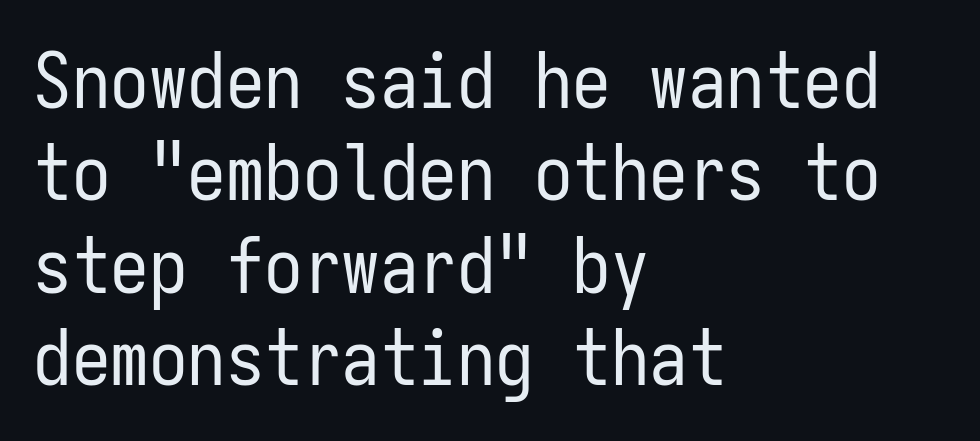
Q: Is the text bold? A: No.
Q: Is the text italic (slanted)? A: No, it is upright.
Q: Is the typeface a serif or a sans-serif typeface? A: Sans-serif.
Q: Is the text underlined? A: No.
Q: How is the paragraph aligned? A: Left-aligned.
Q: Is the spacing between letters normal or unusually wide? A: Normal.
Q: Width (condensed, normal, or wide)? A: Condensed.
Q: Stroke contrast? A: Low.
Q: x-height? A: Medium.
Q: Monospaced? A: Yes.
